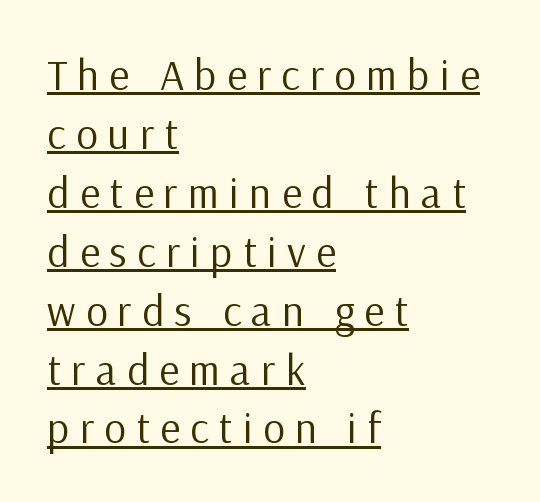
The image shows 43 px regular-weight sans-serif type, upright; set left-aligned, normal line spacing (1.37x), unusually wide letter spacing (+0.24 em), underlined; low stroke contrast and a medium x-height.
